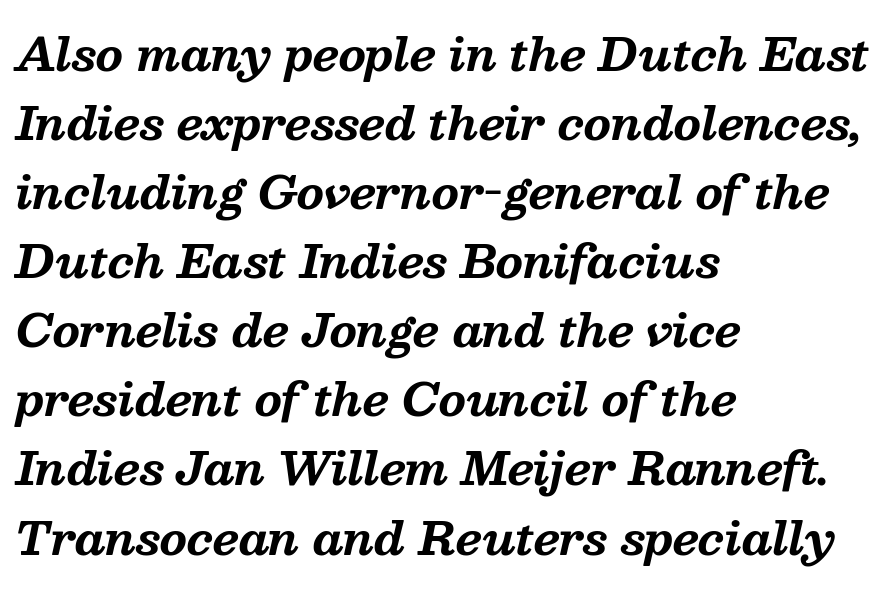
The specimen omits any rule beneath the text block's lines. Pretty heavy lettering here — definitely bold. All the whitespace from short lines collects on the right. Look at the bottom of the vertical strokes: they flare into serifs here. Nobody touched the tracking dial on this one. The glyphs look as if they've been sheared to an angle.
